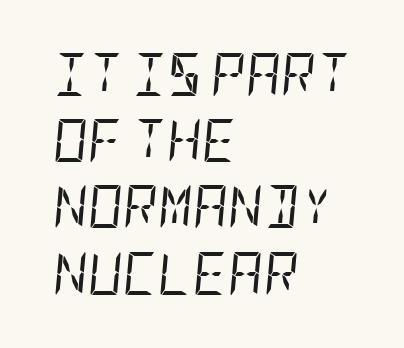
The image shows 43 px regular-weight, condensed type, italic (leaning right); set left-aligned, normal line spacing (1.54x), normal letter spacing, not underlined; low stroke contrast and a large x-height.
